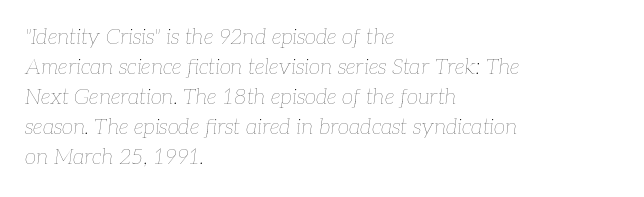
Q: Is the text bold? A: No.
Q: Is the text italic (slanted)? A: Yes, it leans right by about 7 degrees.
Q: Is the text underlined? A: No.
Q: How is the paragraph aligned? A: Left-aligned.
Q: Is the spacing between letters normal or unusually wide? A: Normal.
Q: Is the spacing between lines tight, normal or loose? A: Normal.
